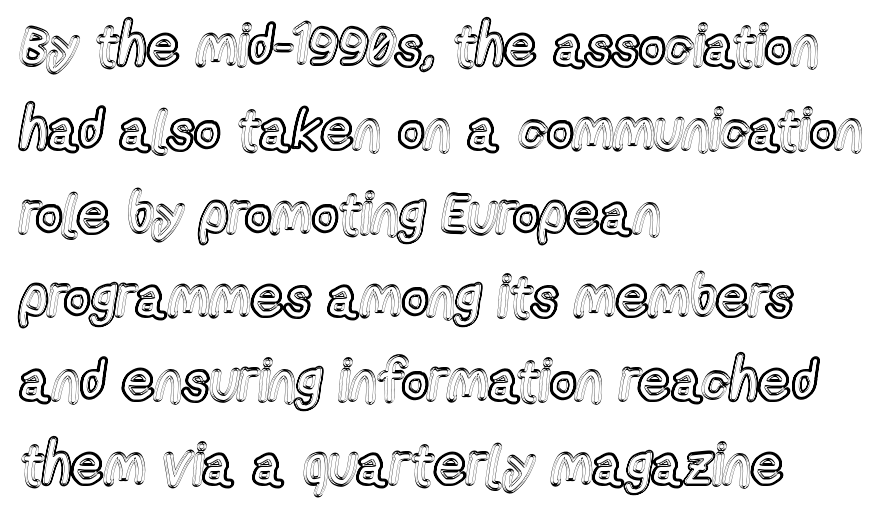
The passage is arranged the way most books set body copy — flush left. Is the letter spacing exaggerated? No — it looks like the ordinary default. Decoration check: the copy has no underline. Is there much room between lines? A standard amount, neither cramped nor airy.
